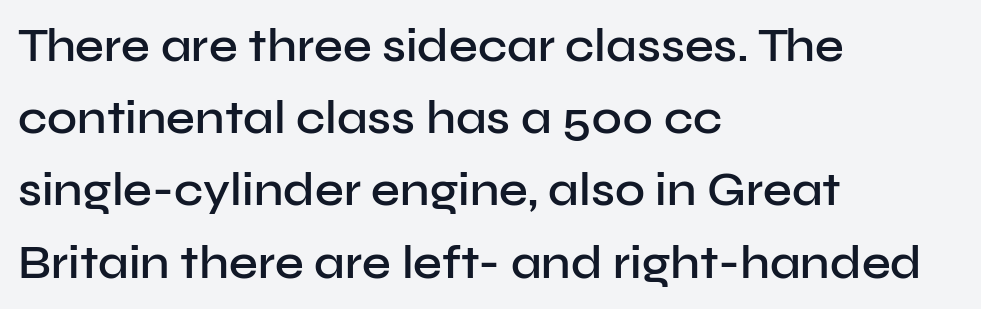
The image shows 46 px semibold sans-serif type, upright; set left-aligned, normal line spacing (1.57x), normal letter spacing, not underlined; low stroke contrast and a medium x-height.
